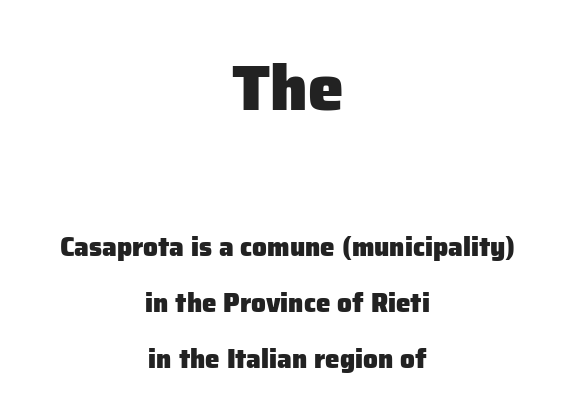
Each letter keeps its own natural width here, so spacing adapts to shape. Does extra space separate the letters? No, they use regular spacing. In CSS terms this would be text-align: center. Just letters on the line, the space beneath them empty. Widely set lines give the paragraph a tall, airy silhouette. The typeface chosen for these lines omits serifs.
